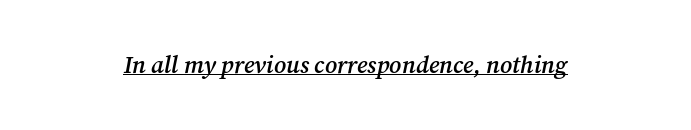
The image shows 24 px text type, italic (leaning right); set centered, normal letter spacing, underlined.
